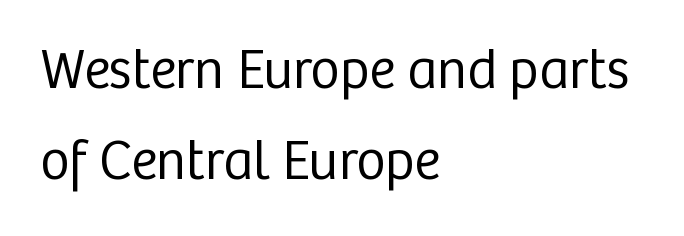
You can tell it's not italic because the verticals are truly vertical. Tracking here is standard; glyphs follow each other at the usual distance. Glance below the letters and you will spot only blank space. The lines sit at an ordinary, default distance from one another. Each letter keeps its own natural width here, so spacing adapts to shape.
